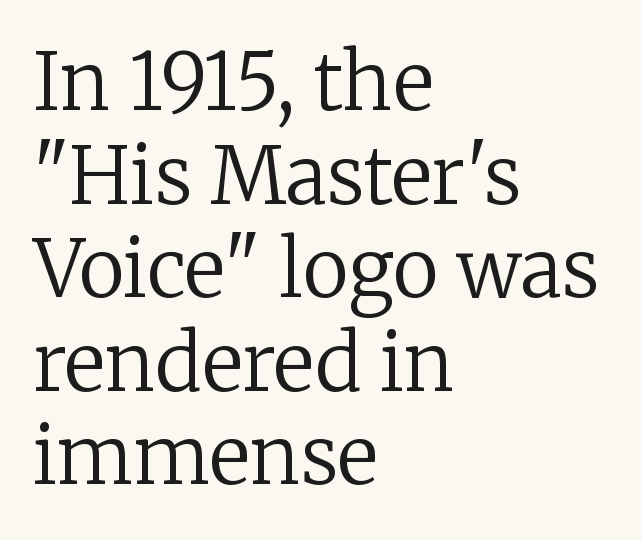
The cut favours lightness, reaching ordinary text weight at its darkest. The foot of each line stays bare and open. Tracking value appears to be zero — textbook default spacing. Varying glyph widths throughout — classic text-font behaviour.
